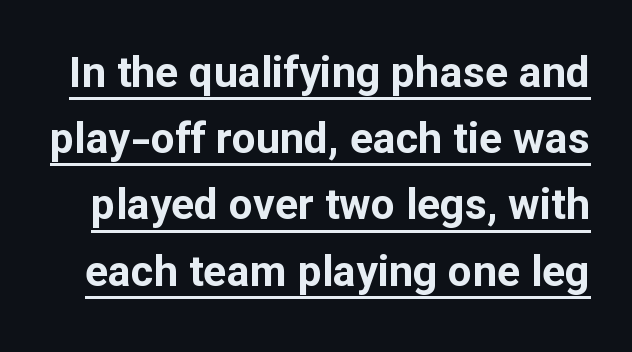
The image shows 43 px bold sans-serif type, upright; set normal line spacing (1.54x), normal letter spacing, underlined; low stroke contrast and a medium x-height.
